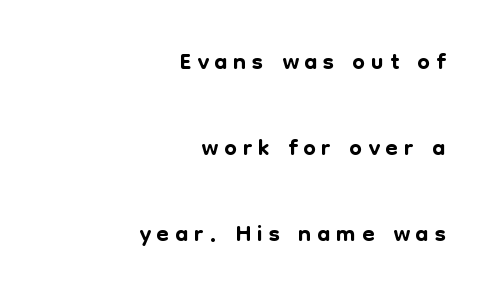
What kind of face is this? One without serifs — a sans. The letters advance in unequal steps, a hallmark of proportional type. These lines stack with their right ends in a neat column. Any mark beneath the type? The region is blank. Honestly, the rows look like they've been pulled way apart.
